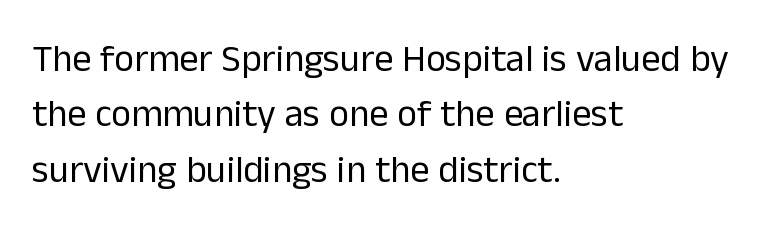
Q: Is the text bold? A: No.
Q: Is the text italic (slanted)? A: No, it is upright.
Q: Is the typeface a serif or a sans-serif typeface? A: Sans-serif.
Q: Is the text underlined? A: No.
Q: How is the paragraph aligned? A: Left-aligned.
Q: Is the spacing between letters normal or unusually wide? A: Normal.
Q: Is the spacing between lines tight, normal or loose? A: Normal.
Q: Width (condensed, normal, or wide)? A: Normal.
Q: Stroke contrast? A: Low.
Q: x-height? A: Medium.
Q: Monospaced? A: No.
